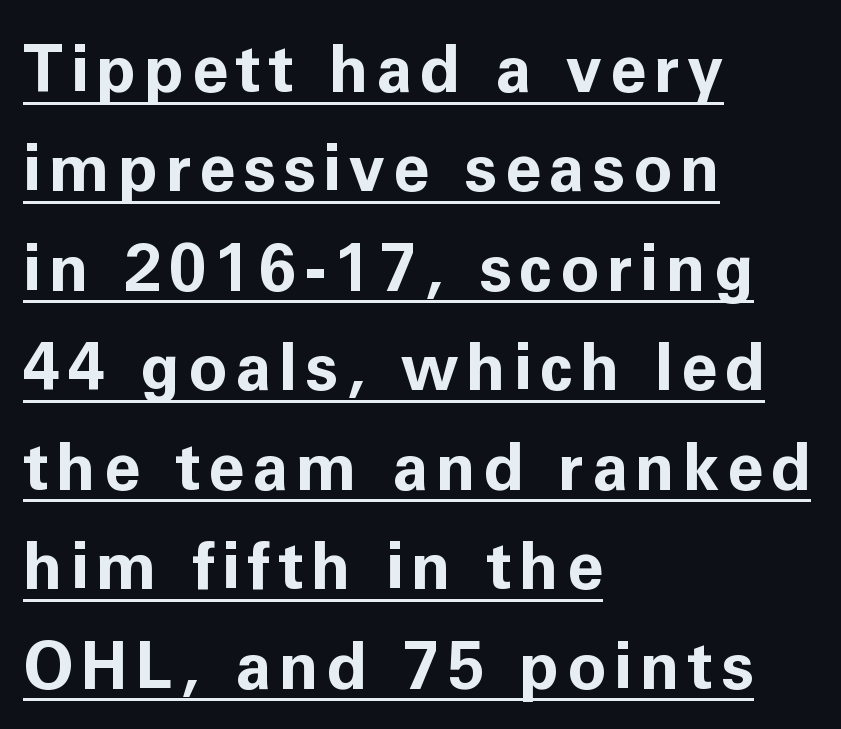
Q: Is the text bold? A: Yes.
Q: Is the text italic (slanted)? A: No, it is upright.
Q: Is the typeface a serif or a sans-serif typeface? A: Sans-serif.
Q: Is the text underlined? A: Yes.
Q: How is the paragraph aligned? A: Left-aligned.
Q: Is the spacing between lines tight, normal or loose? A: Normal.
Q: Width (condensed, normal, or wide)? A: Normal.
Q: Stroke contrast? A: Low.
Q: x-height? A: Medium.
Q: Monospaced? A: No.
